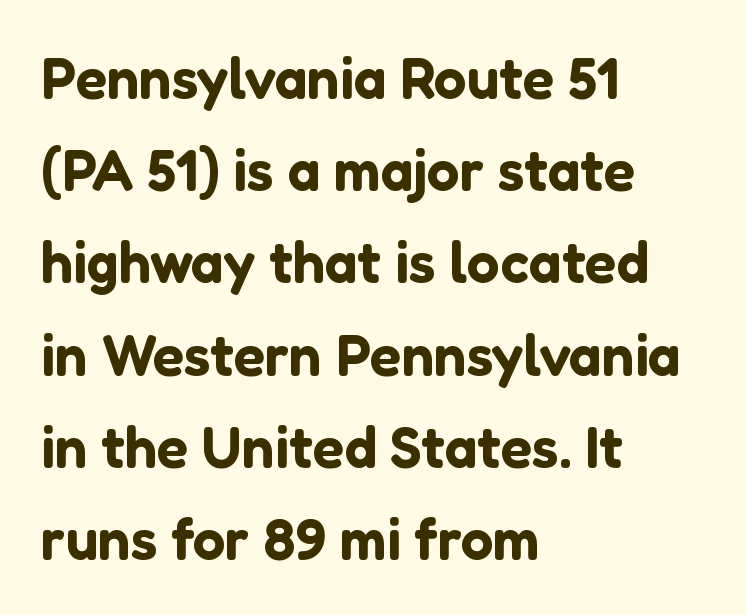
Q: Is the text italic (slanted)? A: No, it is upright.
Q: Is the typeface a serif or a sans-serif typeface? A: Sans-serif.
Q: Is the text underlined? A: No.
Q: How is the paragraph aligned? A: Left-aligned.
Q: Is the spacing between letters normal or unusually wide? A: Normal.
Q: Is the spacing between lines tight, normal or loose? A: Normal.
Q: Width (condensed, normal, or wide)? A: Normal.
Q: Stroke contrast? A: Low.
Q: x-height? A: Medium.
Q: Monospaced? A: No.
